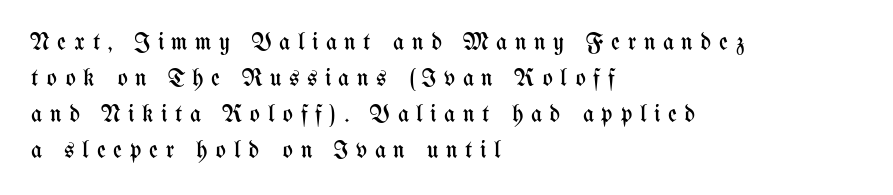
Q: Is the text bold? A: No.
Q: Is the text italic (slanted)? A: No, it is upright.
Q: Is the text underlined? A: No.
Q: How is the paragraph aligned? A: Left-aligned.
Q: Is the spacing between letters normal or unusually wide? A: Unusually wide.
Q: Is the spacing between lines tight, normal or loose? A: Normal.
